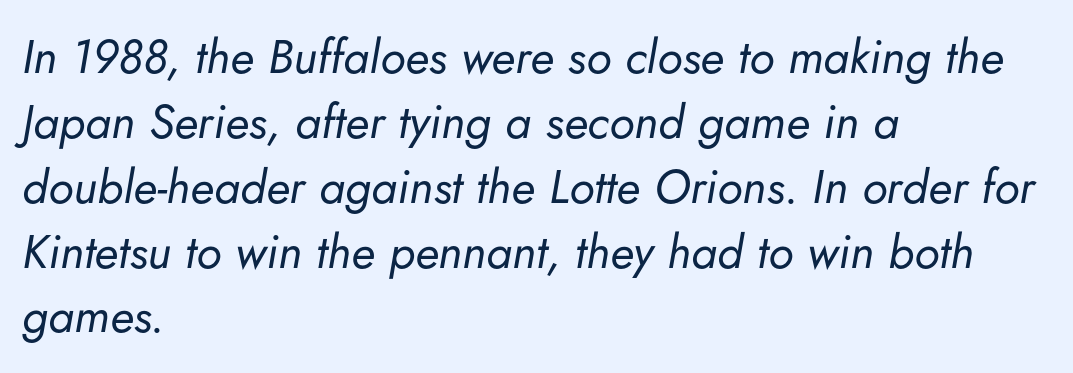
The image shows 47 px regular-weight type, italic (leaning right); set left-aligned, normal line spacing (1.38x), normal letter spacing, not underlined; low stroke contrast and a small x-height.
